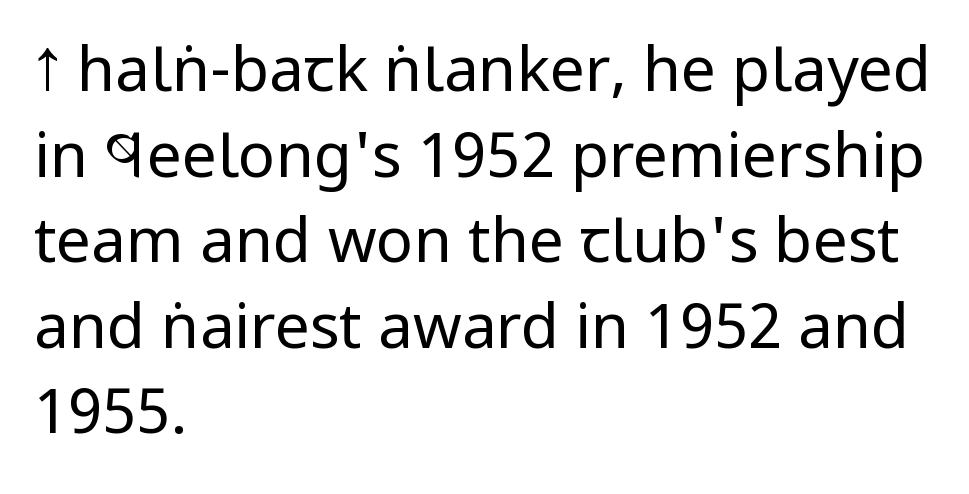
Q: Is the text bold? A: No.
Q: Is the text italic (slanted)? A: No, it is upright.
Q: Is the typeface a serif or a sans-serif typeface? A: Sans-serif.
Q: Is the text underlined? A: No.
Q: How is the paragraph aligned? A: Left-aligned.
Q: Is the spacing between letters normal or unusually wide? A: Normal.
Q: Is the spacing between lines tight, normal or loose? A: Normal.
Q: Width (condensed, normal, or wide)? A: Condensed.
Q: Stroke contrast? A: Low.
Q: x-height? A: Large.
Q: Monospaced? A: No.
